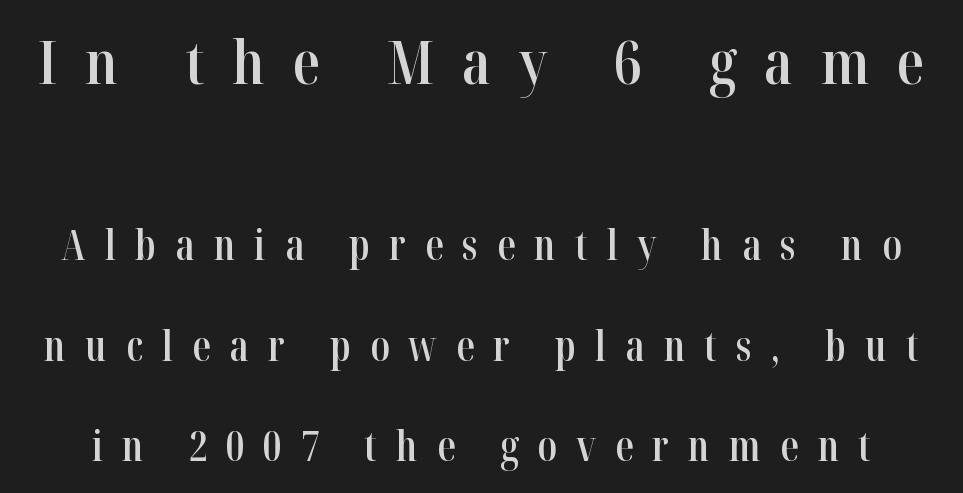
This sample uses expanded letter spacing, leaving extra air between glyphs. Reading top to bottom, the characters get smaller at the block break. Small tapered or slab feet sit at the stroke ends, so this counts as serif. Leading is clearly above the norm, producing a sparse column. Character widths vary here, with narrow letters taking less room than wide ones. The letters stand straight up with perfectly vertical stems.
